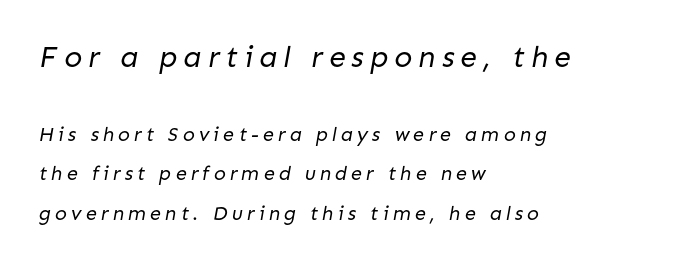
Q: Is the text bold? A: No.
Q: Is the typeface a serif or a sans-serif typeface? A: Sans-serif.
Q: Is the text underlined? A: No.
Q: How is the paragraph aligned? A: Left-aligned.
Q: Is the spacing between letters normal or unusually wide? A: Unusually wide.
Q: Is the spacing between lines tight, normal or loose? A: Loose.
Q: Which block of text is set in a larger size, the first (top) or the second (bottom)? A: The first (top) one.
Q: Width (condensed, normal, or wide)? A: Normal.
Q: Stroke contrast? A: Low.
Q: x-height? A: Medium.
Q: Monospaced? A: No.
